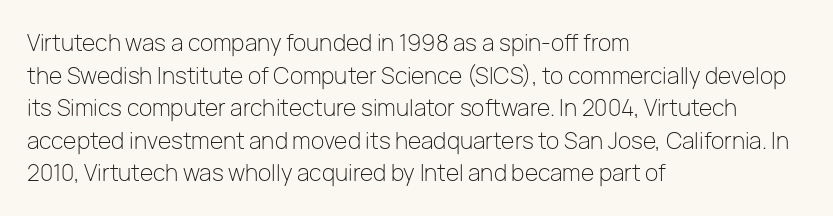
The image shows 22 px text type, upright; set left-aligned, normal line spacing (1.48x), normal letter spacing, not underlined.
